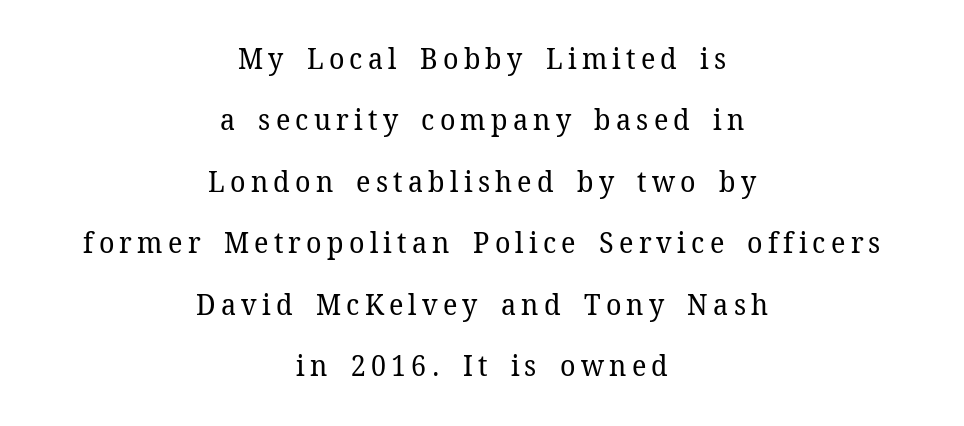
The image shows 29 px regular-weight serif type, upright; set centered, loose line spacing (2.12x), not underlined; low stroke contrast and a medium x-height.
